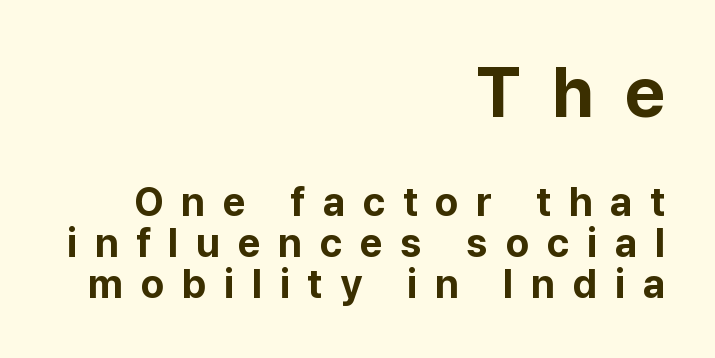
{"serif": "no", "italic": "no", "bold": "yes", "weight": "bold", "width": "normal", "stroke_contrast": "low", "x_height": "medium", "monospaced": "no", "underline": "no", "align": "right", "line_spacing": "tight", "line_spacing_ratio": 1.02, "letter_spacing": "wide", "letter_spacing_em": 0.44, "larger_block": "first", "size_ratio": 1.75, "glyph_px": 70}
